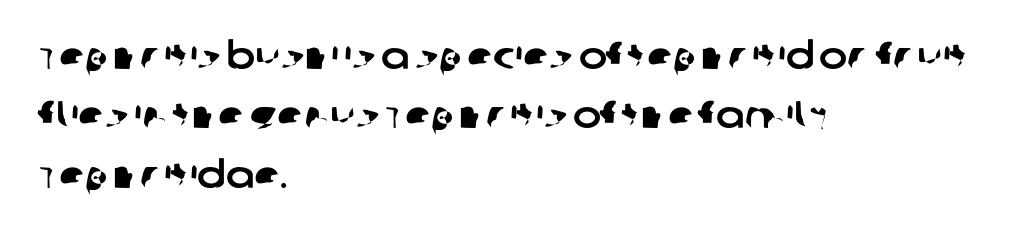
The image shows 38 px sans-serif type; set left-aligned, normal line spacing (1.56x), normal letter spacing, not underlined; low stroke contrast and a large x-height.
